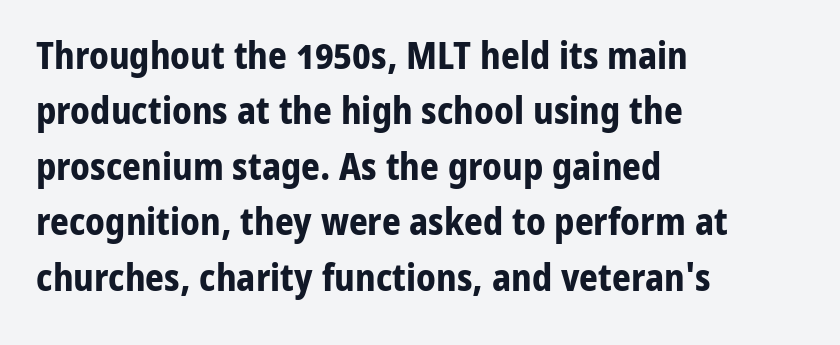
Q: Is the text bold? A: Yes.
Q: Is the text italic (slanted)? A: No, it is upright.
Q: Is the typeface a serif or a sans-serif typeface? A: Sans-serif.
Q: Is the text underlined? A: No.
Q: How is the paragraph aligned? A: Left-aligned.
Q: Is the spacing between letters normal or unusually wide? A: Normal.
Q: Is the spacing between lines tight, normal or loose? A: Normal.
Q: Width (condensed, normal, or wide)? A: Normal.
Q: Stroke contrast? A: Low.
Q: x-height? A: Medium.
Q: Monospaced? A: No.
